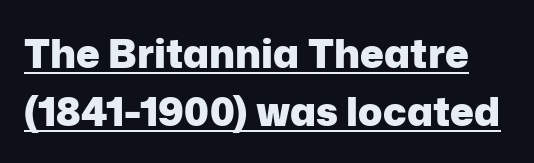
The image shows 40 px heavy sans-serif type, upright; set normal line spacing (1.44x), normal letter spacing, underlined; low stroke contrast and a medium x-height.
